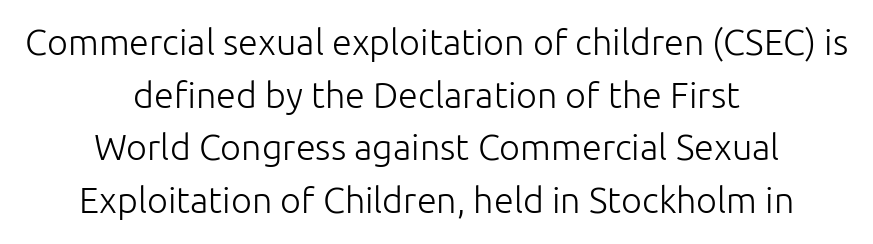
Q: Is the text bold? A: No.
Q: Is the text italic (slanted)? A: No, it is upright.
Q: Is the typeface a serif or a sans-serif typeface? A: Sans-serif.
Q: Is the text underlined? A: No.
Q: How is the paragraph aligned? A: Centered.
Q: Is the spacing between letters normal or unusually wide? A: Normal.
Q: Is the spacing between lines tight, normal or loose? A: Normal.
Q: Width (condensed, normal, or wide)? A: Normal.
Q: Stroke contrast? A: Low.
Q: x-height? A: Medium.
Q: Monospaced? A: No.
